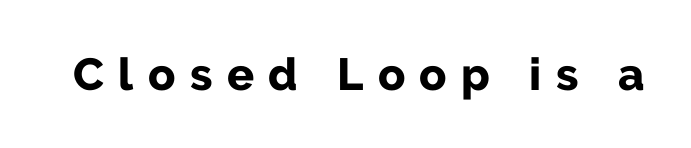
{"serif": "no", "italic": "no", "bold": "yes", "weight": "bold", "width": "normal", "stroke_contrast": "low", "x_height": "medium", "monospaced": "no", "underline": "no", "letter_spacing": "wide", "letter_spacing_em": 0.32, "glyph_px": 45}
